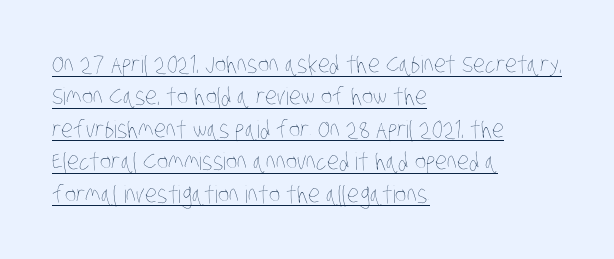
The image shows 24 px text type; set left-aligned, normal line spacing (1.35x), normal letter spacing, underlined.
